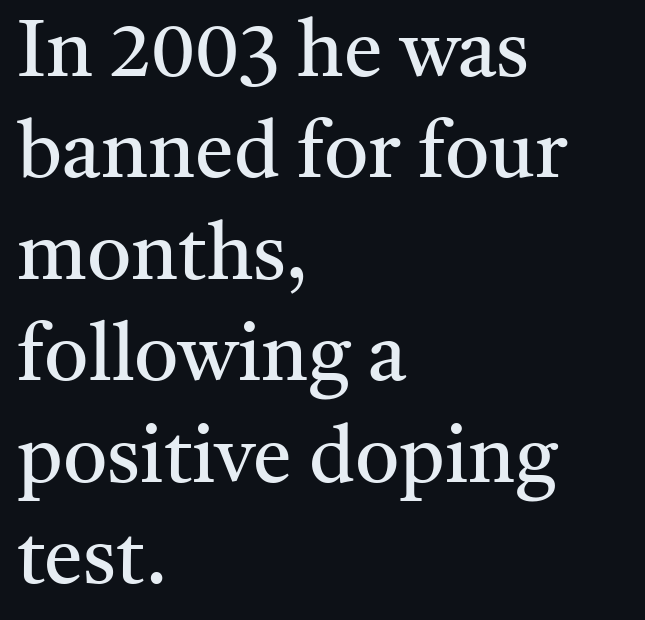
{"serif": "yes", "italic": "no", "bold": "no", "weight": "regular", "width": "normal", "stroke_contrast": "medium", "x_height": "medium", "monospaced": "no", "underline": "no", "align": "left", "line_spacing": "normal", "line_spacing_ratio": 1.3, "letter_spacing": "normal", "letter_spacing_em": 0.0, "glyph_px": 78}
